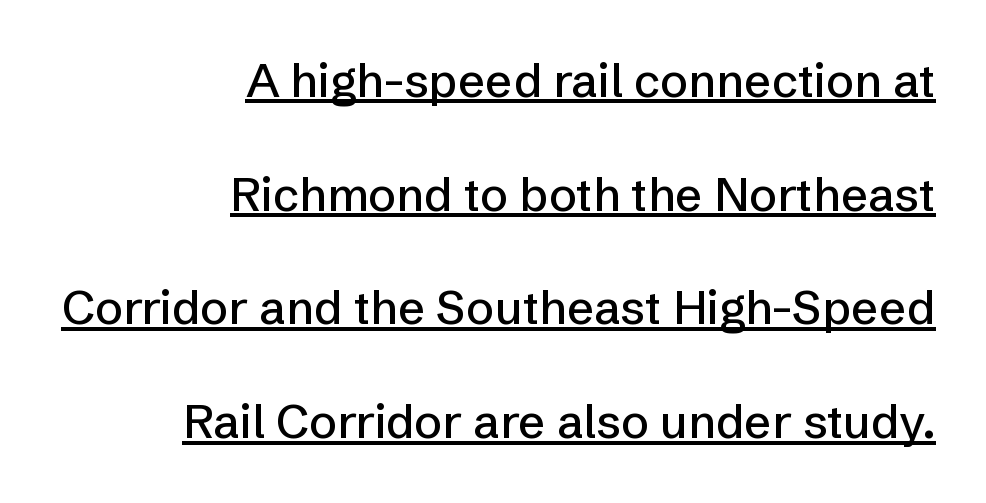
Examine the stroke ends and you'll find no serifs. Notice how the passage keeps a crisp vertical edge on the right only. Spacing verdict: proportional, widths tailored to each character. Is there any slant? The stems are plumb.
